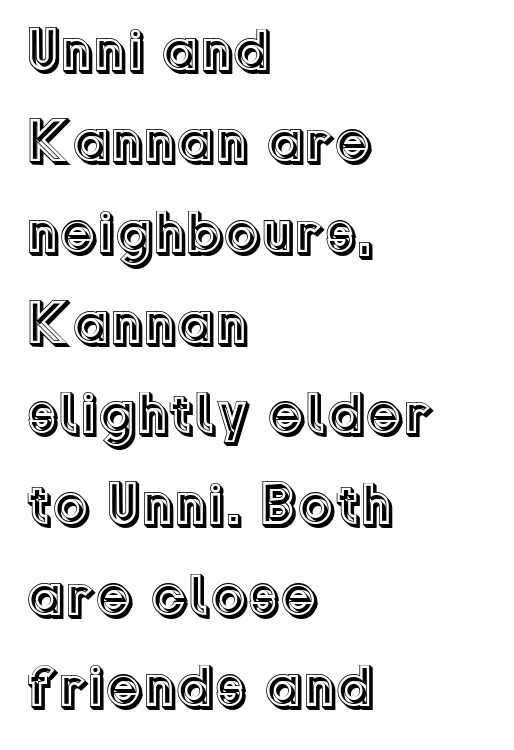
Each row of text sits above clean, open space. How are the letters spaced? Ordinarily, with no added tracking. The typesetter chose a ragged-right arrangement here. A roman cut, with each character standing at attention. Here the designer chose a conventional face with non-uniform glyph widths.
